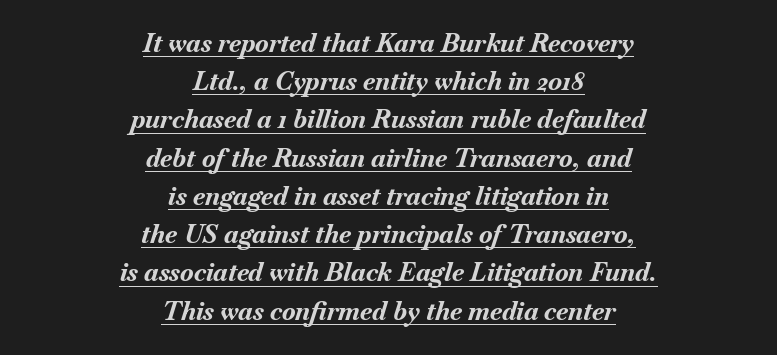
Inter-character spacing is left at the font's built-in metrics. The specimen includes a rule beneath the text block's lines. The face used here has a pronounced slope to its letters. Notice how the passage keeps no hard edge, just a central spine. The typesetting leans heavy: a genuine bold.
